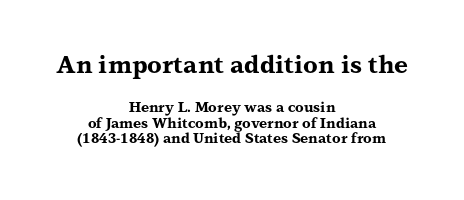
The image shows 24 px bold type, upright; set centered, tight line spacing (1.14x), normal letter spacing, not underlined; the first (top) block is 1.71x larger.
